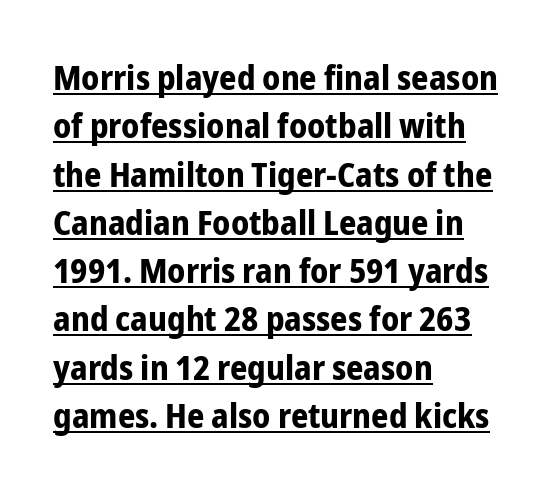
Leading: standard. What weight is shown? A full bold with thick strokes. I'd call this a sans setting — the letters go barefoot. The gaps between neighbouring characters are ordinary and unremarkable. Looks like regular typesetting: each glyph gets only the width it needs. The typography opts for an upright posture over an oblique one.
